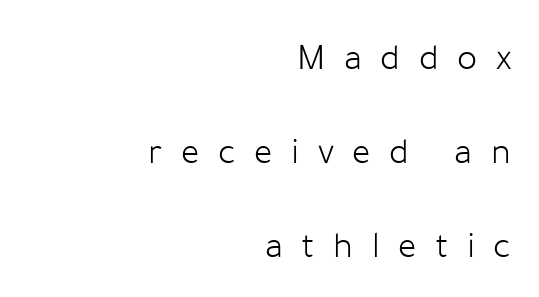
Q: Is the text bold? A: No.
Q: Is the text italic (slanted)? A: No, it is upright.
Q: Is the typeface a serif or a sans-serif typeface? A: Sans-serif.
Q: Is the text underlined? A: No.
Q: How is the paragraph aligned? A: Right-aligned.
Q: Is the spacing between letters normal or unusually wide? A: Unusually wide.
Q: Is the spacing between lines tight, normal or loose? A: Loose.
Q: Width (condensed, normal, or wide)? A: Normal.
Q: Stroke contrast? A: Low.
Q: x-height? A: Medium.
Q: Monospaced? A: No.
